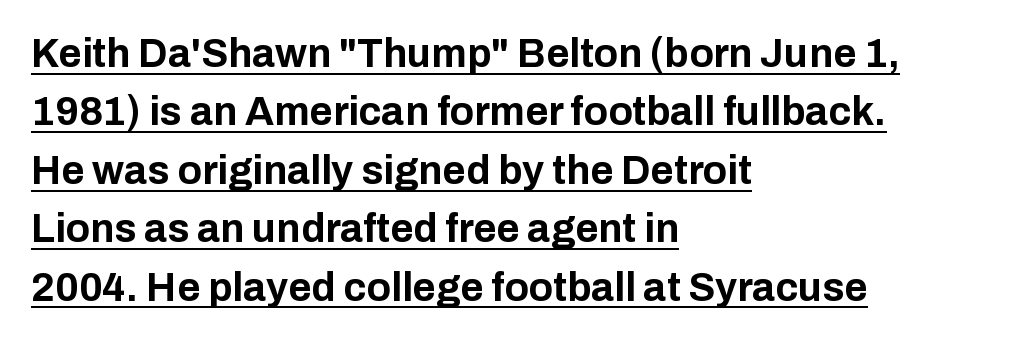
Every character sits straight up, as roman type does. Here the glyphs are tracked normally, forming tight word shapes. Thick stems and heavy bowls — unmistakably bold. Does a line run under the words? Yes, clearly. A student would call this left alignment; a typographer would say flush left, rag right.
